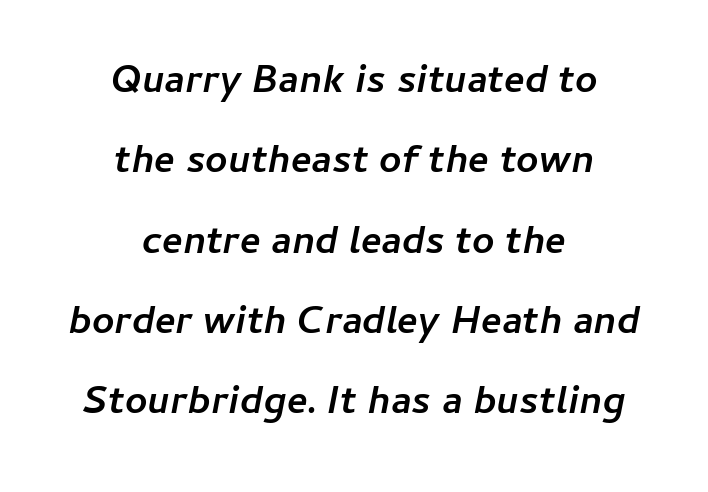
Rendered with sloped, italic letterforms. Notice how thick the strokes are: this is what a full bold looks like. Each line is balanced around a shared central axis. Glyph-to-glyph distance matches everyday printed text.
